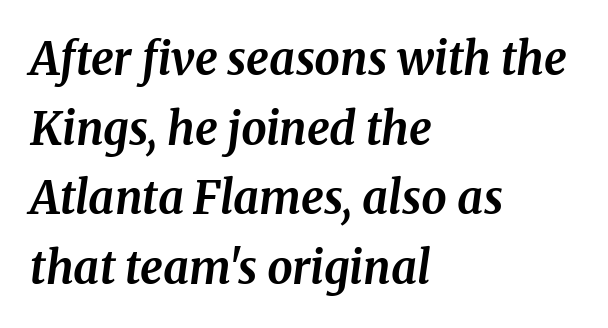
The rendering uses natural spacing where letterforms have individual widths. The space beneath each line is pristine and unruled. Glyph-to-glyph distance matches everyday printed text. Emphasis-style slanted type is in use. A student would call this left alignment; a typographer would say flush left, rag right. If you measured baseline to baseline, you'd find a middling distance.
